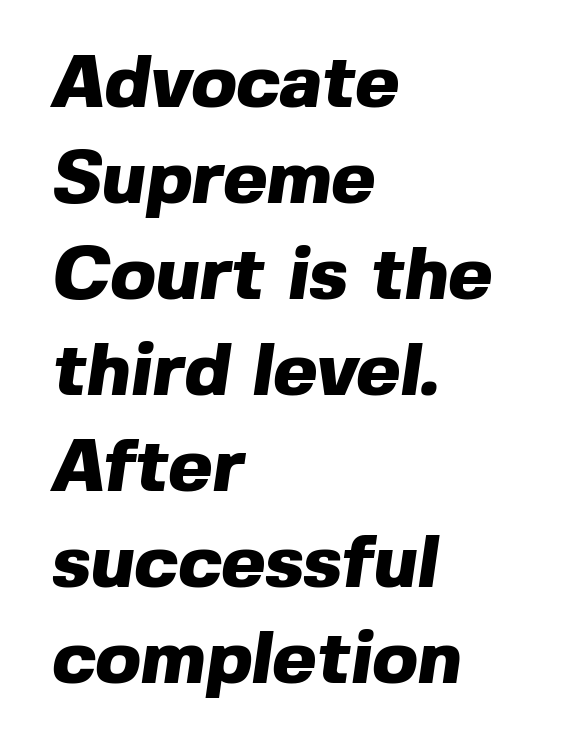
Q: Is the text bold? A: Yes.
Q: Is the typeface a serif or a sans-serif typeface? A: Sans-serif.
Q: Is the text underlined? A: No.
Q: How is the paragraph aligned? A: Left-aligned.
Q: Is the spacing between letters normal or unusually wide? A: Normal.
Q: Is the spacing between lines tight, normal or loose? A: Normal.
Q: Width (condensed, normal, or wide)? A: Normal.
Q: x-height? A: Medium.
Q: Monospaced? A: No.
